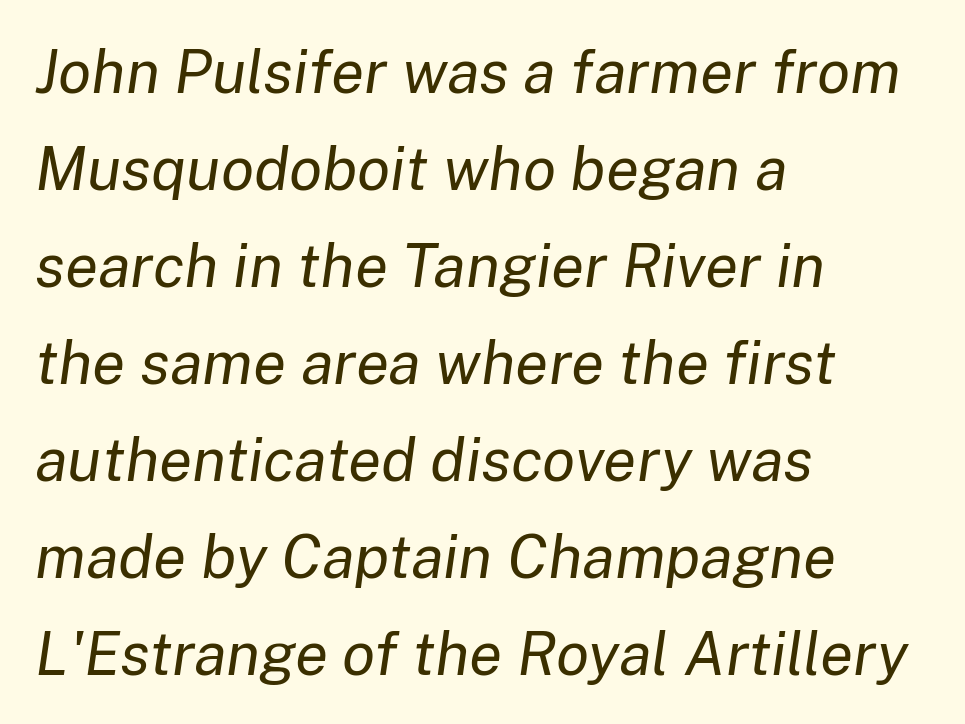
Q: Is the text bold? A: No.
Q: Is the text italic (slanted)? A: Yes, it leans right by about 8 degrees.
Q: Is the text underlined? A: No.
Q: How is the paragraph aligned? A: Left-aligned.
Q: Is the spacing between letters normal or unusually wide? A: Normal.
Q: Is the spacing between lines tight, normal or loose? A: Normal.
Q: Width (condensed, normal, or wide)? A: Normal.
Q: Stroke contrast? A: Low.
Q: x-height? A: Medium.
Q: Monospaced? A: No.
